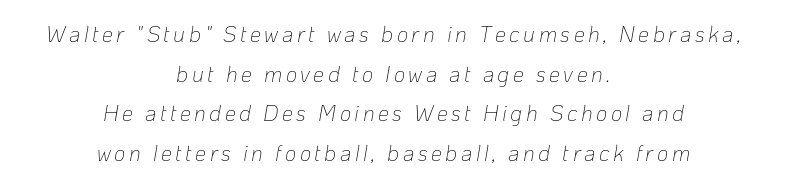
The letterforms sit at book weight or below. Descenders are the only things crossing below the line. These lines were composed using italics. Centered paragraph, ragged on both sides.
